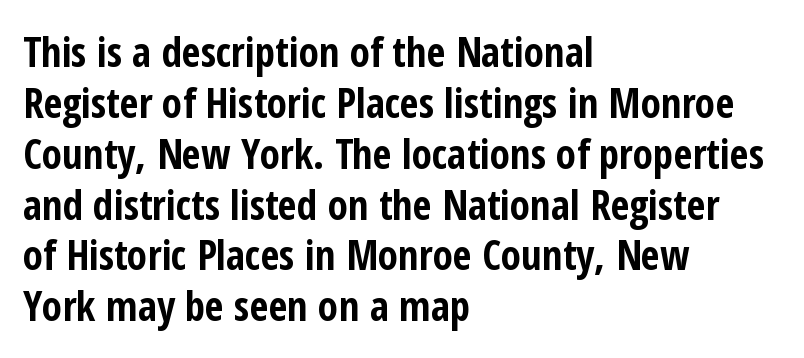
Weight check: bold — yes, fully. Alignment: flush left. No extra tracking has been applied to these lines. These lines were composed using upright roman letters. Is this a sans? Yes — the strokes have no serifs. Character widths vary here, with narrow letters taking less room than wide ones.
